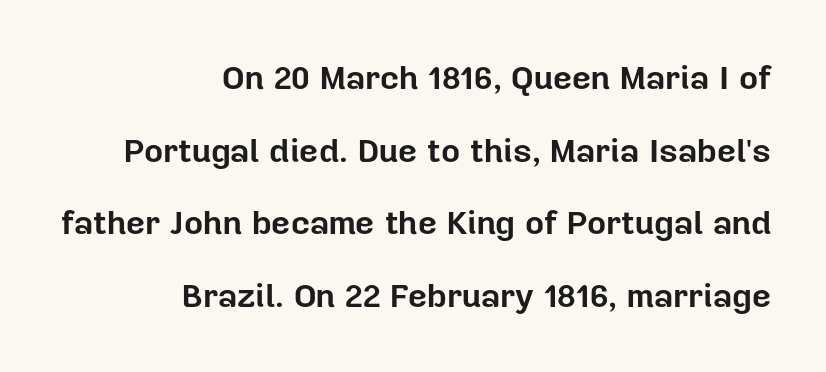
{"serif": "no", "italic": "no", "bold": "yes", "weight": "bold", "width": "normal", "stroke_contrast": "low", "x_height": "medium", "monospaced": "no", "underline": "no", "align": "right", "line_spacing": "loose", "line_spacing_ratio": 2.2, "letter_spacing": "normal", "letter_spacing_em": 0.0, "glyph_px": 33}
